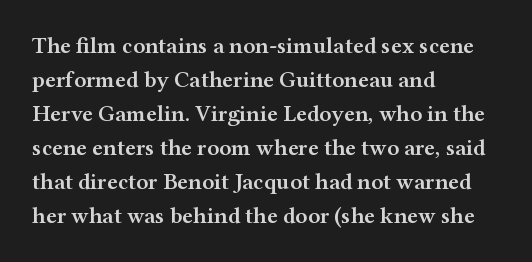
The type is set solid horizontally, with unmodified tracking. Letters rest on an invisible, unmarked baseline. The lettering holds an erect, upright posture throughout. Typeset ragged right — the left edge is the straight one. The block of text has a typical density, with ordinary space between rows.
